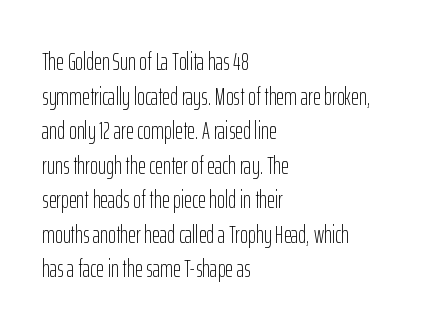
Q: Is the text bold? A: No.
Q: Is the text italic (slanted)? A: No, it is upright.
Q: Is the text underlined? A: No.
Q: How is the paragraph aligned? A: Left-aligned.
Q: Is the spacing between letters normal or unusually wide? A: Normal.
Q: Is the spacing between lines tight, normal or loose? A: Normal.
